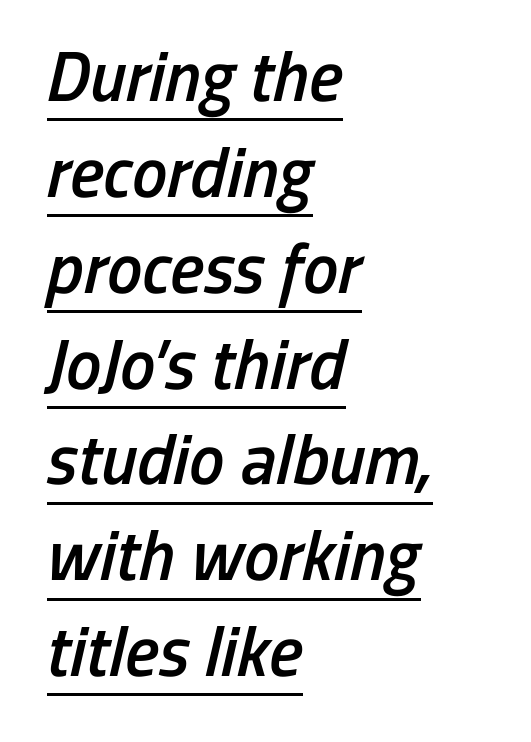
Q: Is the text bold? A: Semi-bold.
Q: Is the text italic (slanted)? A: Yes, it leans right by about 13 degrees.
Q: Is the text underlined? A: Yes.
Q: How is the paragraph aligned? A: Left-aligned.
Q: Is the spacing between letters normal or unusually wide? A: Normal.
Q: Is the spacing between lines tight, normal or loose? A: Normal.
Q: Width (condensed, normal, or wide)? A: Condensed.
Q: Stroke contrast? A: Low.
Q: x-height? A: Medium.
Q: Monospaced? A: No.
